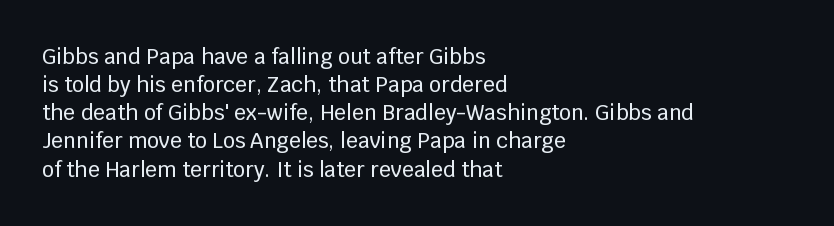
Q: Is the text italic (slanted)? A: No, it is upright.
Q: Is the text underlined? A: No.
Q: How is the paragraph aligned? A: Left-aligned.
Q: Is the spacing between letters normal or unusually wide? A: Normal.
Q: Is the spacing between lines tight, normal or loose? A: Normal.
